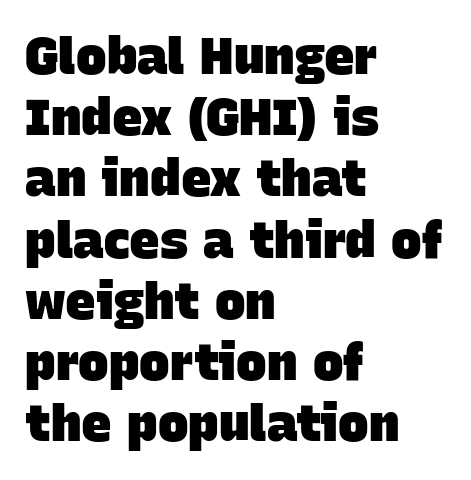
{"serif": "no", "bold": "yes", "weight": "heavy", "width": "normal", "stroke_contrast": "low", "x_height": "large", "monospaced": "no", "underline": "no", "align": "left", "line_spacing_ratio": 1.2, "letter_spacing": "normal", "letter_spacing_em": 0.0, "glyph_px": 51}
